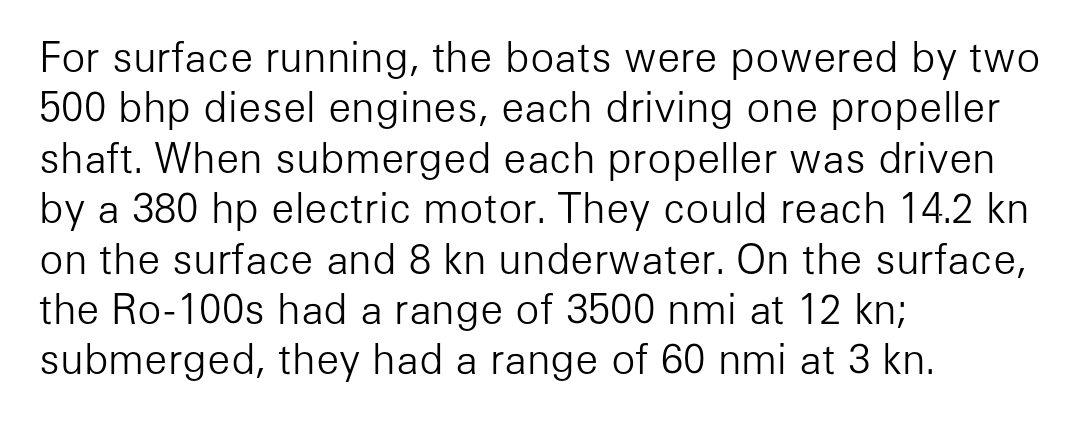
{"serif": "no", "italic": "no", "bold": "no", "weight": "light", "width": "normal", "stroke_contrast": "low", "x_height": "medium", "monospaced": "no", "underline": "no", "align": "left", "line_spacing": "normal", "line_spacing_ratio": 1.26, "letter_spacing": "normal", "letter_spacing_em": 0.0, "glyph_px": 40}
